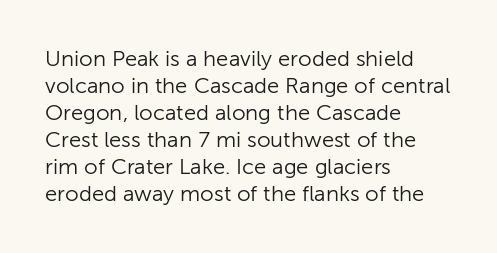
{"italic": "no", "bold": "no", "underline": "no", "align": "left", "line_spacing_ratio": 1.23, "letter_spacing": "normal", "letter_spacing_em": 0.0, "glyph_px": 22}
